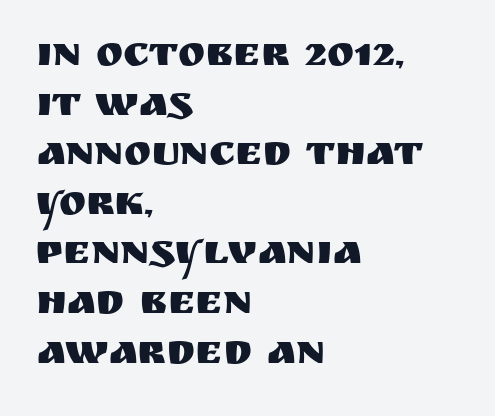
The letters advance in unequal steps, a hallmark of proportional type. Bare-footed words on every line. The rendering anchors every line to the left-hand side. Note: no serifs on the glyphs. Do the letters lean? They stand straight. Letter spacing: default.
